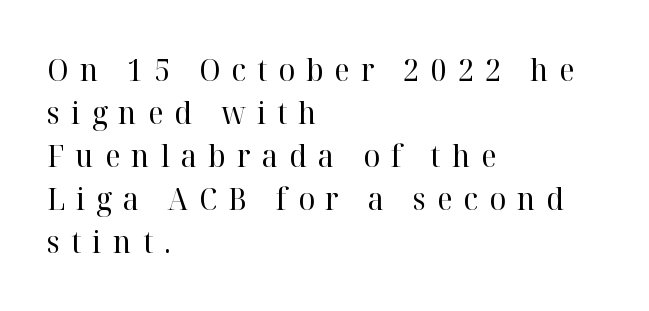
Q: Is the text bold? A: No.
Q: Is the text italic (slanted)? A: No, it is upright.
Q: Is the typeface a serif or a sans-serif typeface? A: Serif.
Q: Is the text underlined? A: No.
Q: How is the paragraph aligned? A: Left-aligned.
Q: Is the spacing between letters normal or unusually wide? A: Unusually wide.
Q: Is the spacing between lines tight, normal or loose? A: Normal.
Q: Width (condensed, normal, or wide)? A: Normal.
Q: Stroke contrast? A: High.
Q: x-height? A: Medium.
Q: Monospaced? A: No.
